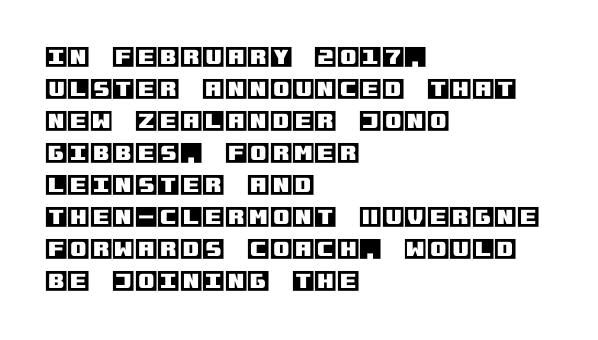
The image shows 23 px text type, upright; set left-aligned, normal line spacing (1.39x), normal letter spacing, not underlined.
